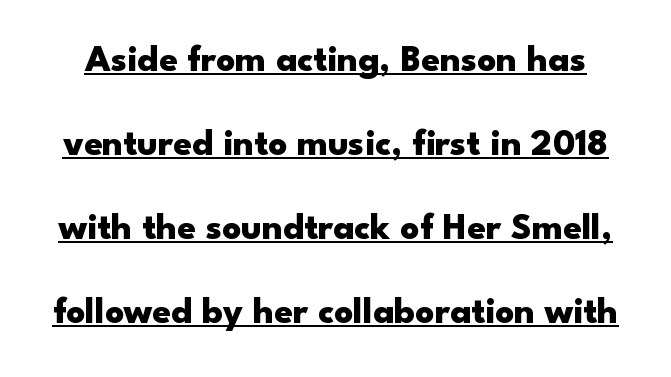
{"serif": "no", "italic": "no", "bold": "yes", "weight": "heavy", "width": "wide", "stroke_contrast": "low", "x_height": "small", "monospaced": "no", "underline": "yes", "line_spacing": "loose", "line_spacing_ratio": 2.27, "letter_spacing": "normal", "letter_spacing_em": 0.0, "glyph_px": 37}
